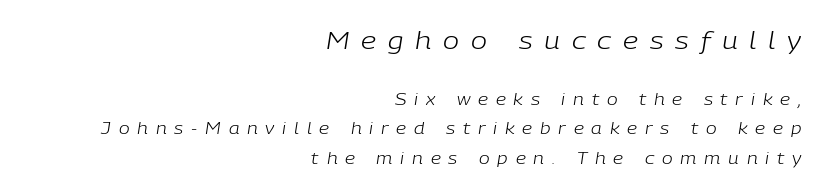
{"italic": "yes", "lean": "right", "slant_degrees": 9, "bold": "no", "underline": "no", "align": "right", "line_spacing_ratio": 1.85, "letter_spacing": "wide", "letter_spacing_em": 0.49, "larger_block": "first", "size_ratio": 1.5, "glyph_px": 24}
